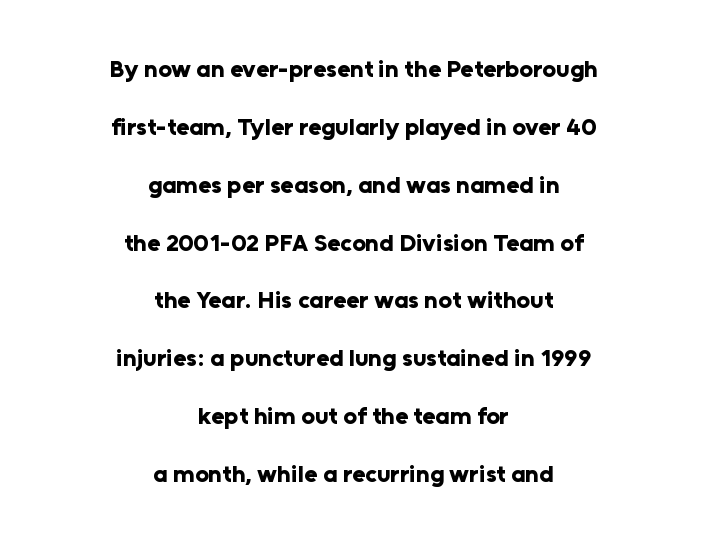
Default kerning and tracking; the words read as compact shapes. Summary of weight: heavy, a full bold. Does the leading feel generous? Absolutely, it's lavish. Underlining? Definitely not there.
